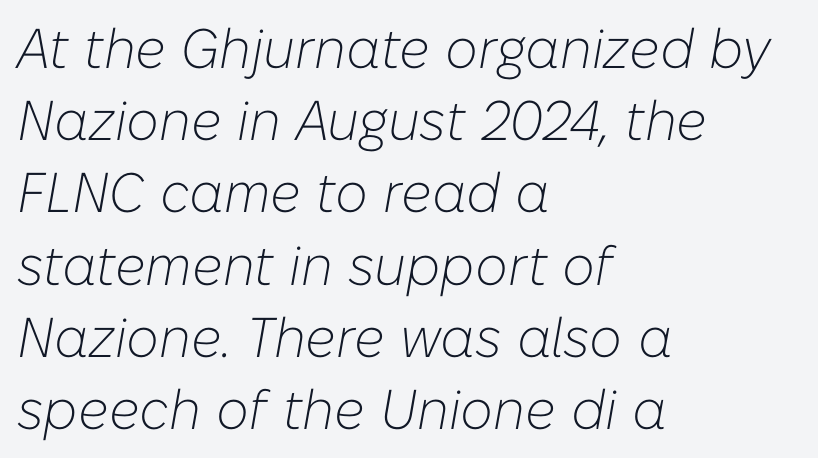
{"italic": "yes", "lean": "right", "slant_degrees": 10, "bold": "no", "weight": "light", "width": "normal", "stroke_contrast": "low", "x_height": "medium", "monospaced": "no", "underline": "no", "align": "left", "line_spacing": "normal", "line_spacing_ratio": 1.29, "letter_spacing": "normal", "letter_spacing_em": 0.0, "glyph_px": 56}
